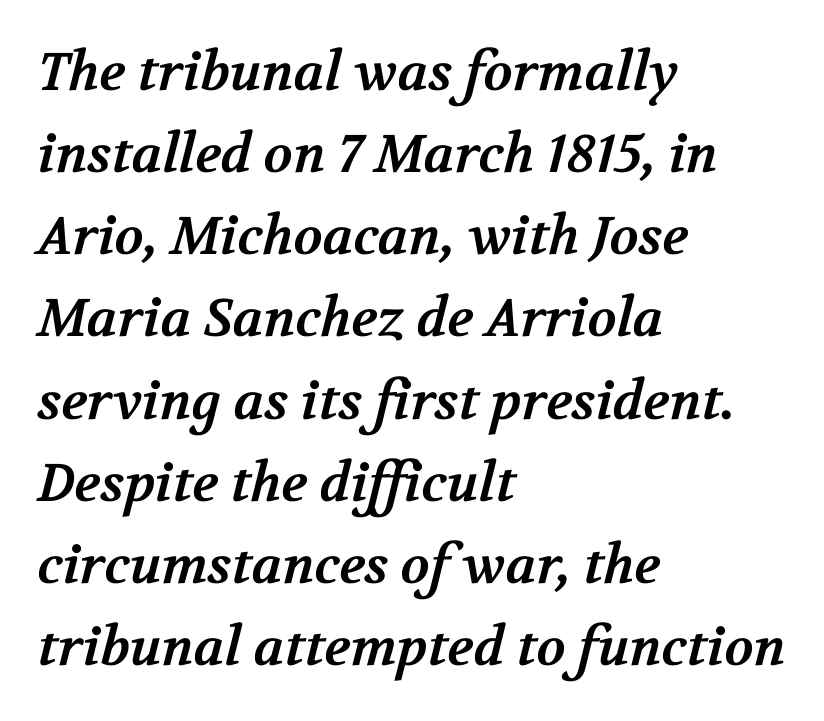
Q: Is the text bold? A: Yes.
Q: Is the typeface a serif or a sans-serif typeface? A: Serif.
Q: Is the text underlined? A: No.
Q: How is the paragraph aligned? A: Left-aligned.
Q: Is the spacing between letters normal or unusually wide? A: Normal.
Q: Is the spacing between lines tight, normal or loose? A: Normal.
Q: Width (condensed, normal, or wide)? A: Normal.
Q: Stroke contrast? A: Medium.
Q: x-height? A: Medium.
Q: Monospaced? A: No.
